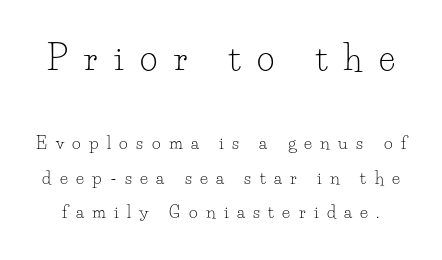
Larger block? The one above; the one below is distinctly smaller. To sum up the face: it has serifs. Heaviness? Minimal to ordinary, like unemphasized prose. Vertical strokes here are truly vertical.
